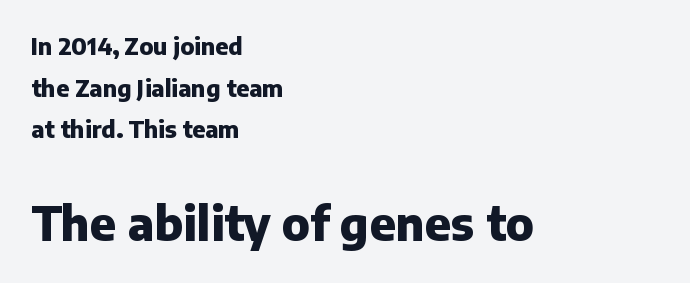
Looks like regular typesetting: each glyph gets only the width it needs. The face used here is rendered with its standard letterfit. The lines in this sample share a left origin and differ only in where they stop. A typesetter would label this face a sans. Size hierarchy here favors the trailing block over the leading one.
